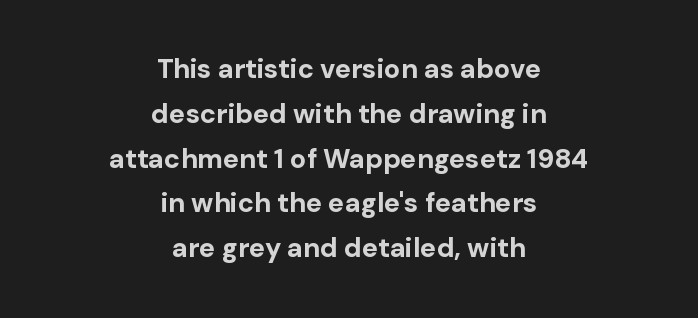
{"italic": "no", "bold": "yes", "underline": "no", "align": "center", "line_spacing": "normal", "line_spacing_ratio": 1.66, "letter_spacing": "normal", "letter_spacing_em": 0.0, "glyph_px": 27}
